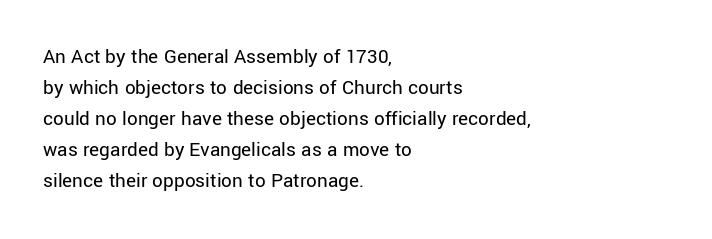
The image shows 21 px text type, upright; set left-aligned, normal line spacing (1.48x), normal letter spacing, not underlined.
